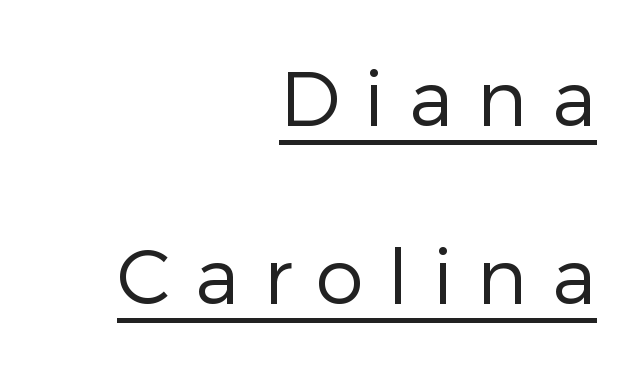
{"serif": "no", "italic": "no", "bold": "no", "weight": "regular", "width": "normal", "stroke_contrast": "low", "x_height": "medium", "monospaced": "no", "underline": "yes", "align": "right", "line_spacing": "loose", "line_spacing_ratio": 2.31, "letter_spacing": "wide", "letter_spacing_em": 0.31, "glyph_px": 77}
